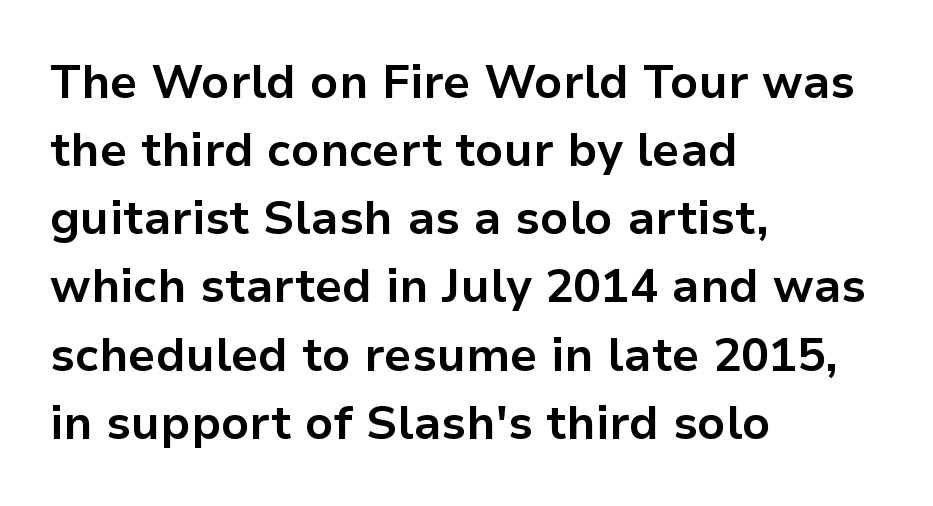
{"serif": "no", "italic": "no", "bold": "yes", "weight": "bold", "width": "normal", "stroke_contrast": "low", "x_height": "medium", "monospaced": "no", "underline": "no", "align": "left", "line_spacing": "normal", "line_spacing_ratio": 1.45, "letter_spacing": "normal", "letter_spacing_em": 0.0, "glyph_px": 47}
